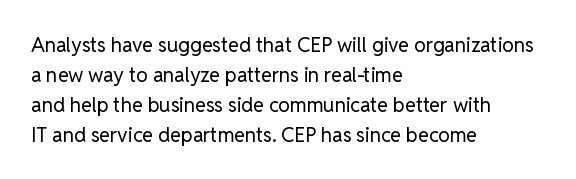
The image shows 20 px text type, upright; set left-aligned, normal line spacing (1.5x), normal letter spacing, not underlined.
